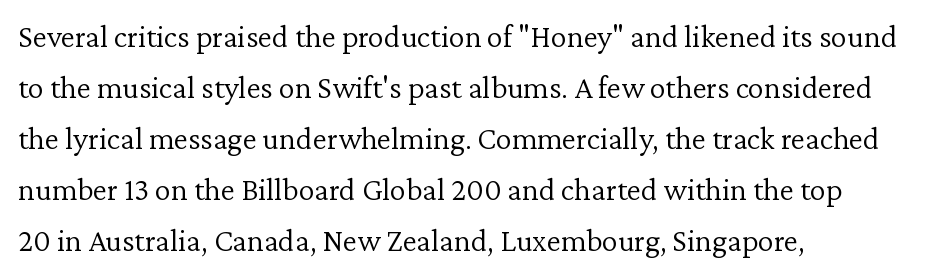
You can tell from the footed stems that serif type was used. Each stroke keeps to a modest, everyday thickness or less. Typeset ragged right — the left edge is the straight one. The horizontal fit of the characters is conventional and even. This block has exactly the height ordinary leading produces. Plain, unruled lines of type.
